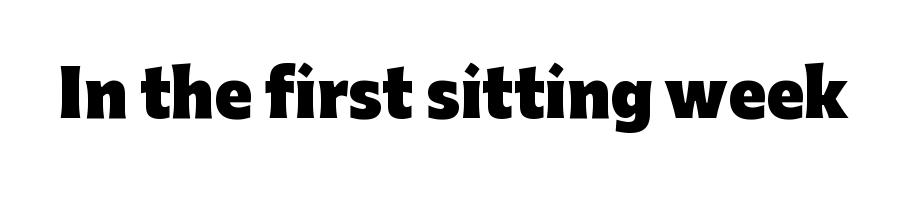
Letters rest on an invisible, unmarked baseline. This is the regular roman posture of the typeface. Heavy-handed strokes throughout: this text is bold. The letters sit at their default tracking, neither squeezed nor spread. Note the varied advance widths — an 'i' is clearly narrower than an 'm'. The font family rendered here belongs to the sans-serif group.
